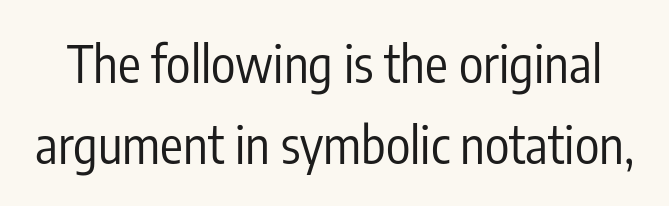
{"serif": "no", "italic": "no", "bold": "no", "weight": "regular", "width": "condensed", "stroke_contrast": "low", "x_height": "medium", "monospaced": "no", "underline": "no", "line_spacing": "normal", "line_spacing_ratio": 1.58, "letter_spacing": "normal", "letter_spacing_em": 0.0, "glyph_px": 51}
